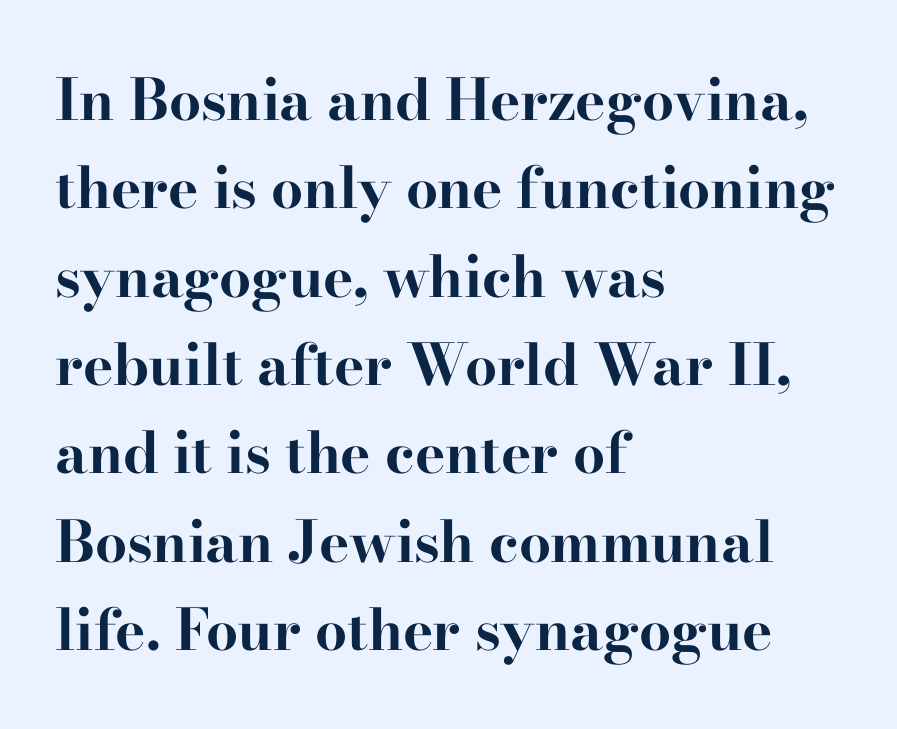
The image shows 57 px bold, wide serif type, upright; set left-aligned, normal line spacing (1.55x), normal letter spacing, not underlined; high stroke contrast and a small x-height.
